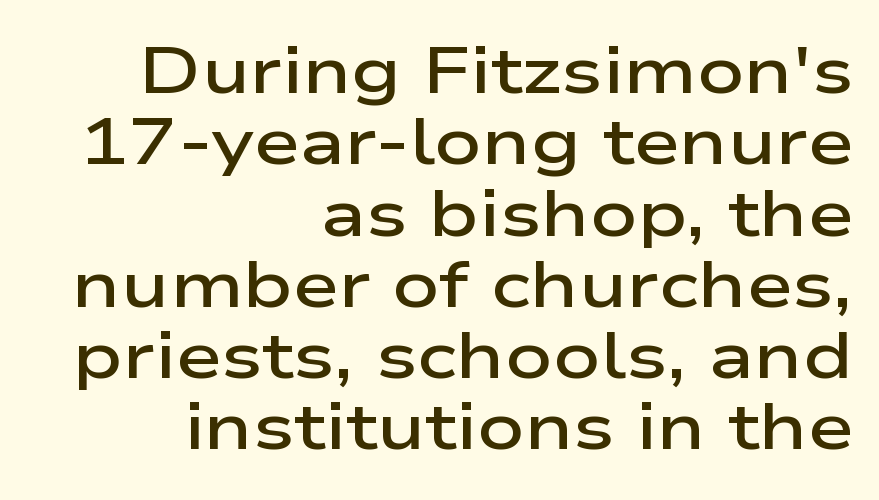
Q: Is the text bold? A: Semi-bold.
Q: Is the text italic (slanted)? A: No, it is upright.
Q: Is the typeface a serif or a sans-serif typeface? A: Sans-serif.
Q: Is the text underlined? A: No.
Q: How is the paragraph aligned? A: Right-aligned.
Q: Is the spacing between letters normal or unusually wide? A: Normal.
Q: Is the spacing between lines tight, normal or loose? A: Tight.
Q: Width (condensed, normal, or wide)? A: Wide.
Q: Stroke contrast? A: Low.
Q: x-height? A: Medium.
Q: Monospaced? A: No.
